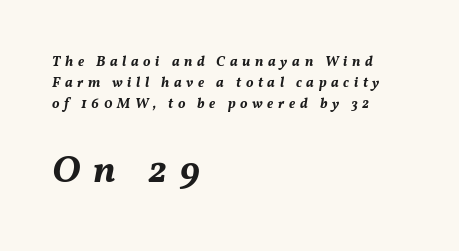
Q: Is the text bold? A: Yes.
Q: Is the text italic (slanted)? A: Yes, it leans right by about 11 degrees.
Q: Is the text underlined? A: No.
Q: How is the paragraph aligned? A: Left-aligned.
Q: Is the spacing between letters normal or unusually wide? A: Unusually wide.
Q: Is the spacing between lines tight, normal or loose? A: Normal.
Q: Which block of text is set in a larger size, the first (top) or the second (bottom)? A: The second (bottom) one.
Q: Width (condensed, normal, or wide)? A: Normal.
Q: Stroke contrast? A: Medium.
Q: x-height? A: Medium.
Q: Monospaced? A: No.
